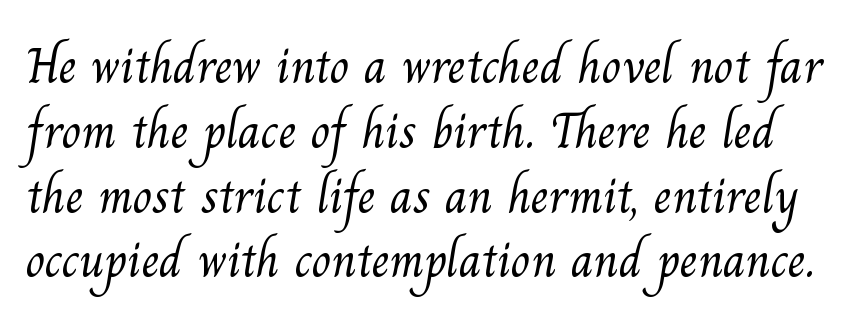
Q: Is the text bold? A: No.
Q: Is the typeface a serif or a sans-serif typeface? A: Serif.
Q: Is the text underlined? A: No.
Q: Is the spacing between letters normal or unusually wide? A: Normal.
Q: Is the spacing between lines tight, normal or loose? A: Normal.
Q: Width (condensed, normal, or wide)? A: Normal.
Q: Stroke contrast? A: Medium.
Q: x-height? A: Small.
Q: Monospaced? A: No.
